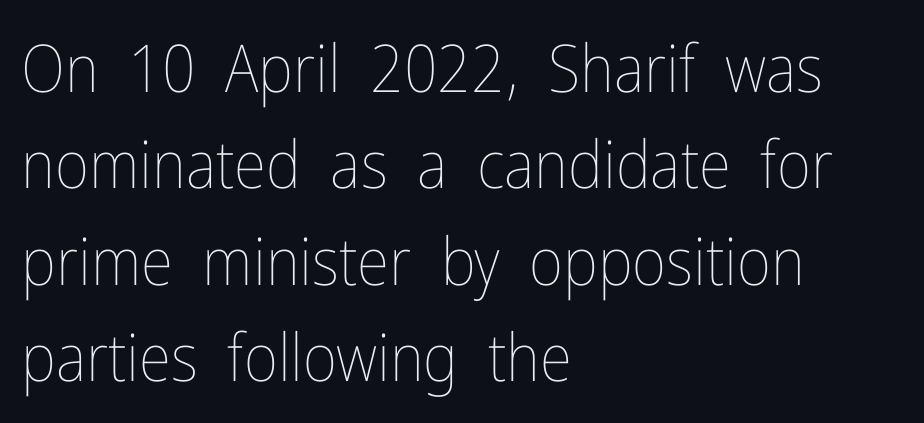
Q: Is the text bold? A: No.
Q: Is the text italic (slanted)? A: No, it is upright.
Q: Is the text underlined? A: No.
Q: How is the paragraph aligned? A: Left-aligned.
Q: Is the spacing between letters normal or unusually wide? A: Normal.
Q: Is the spacing between lines tight, normal or loose? A: Normal.
Q: Width (condensed, normal, or wide)? A: Condensed.
Q: Stroke contrast? A: Low.
Q: x-height? A: Medium.
Q: Monospaced? A: No.
